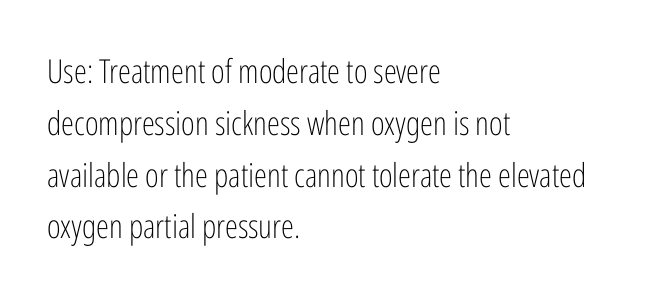
The image shows 33 px light, condensed sans-serif type, upright; set left-aligned, normal line spacing (1.57x), normal letter spacing, not underlined; low stroke contrast and a medium x-height.
